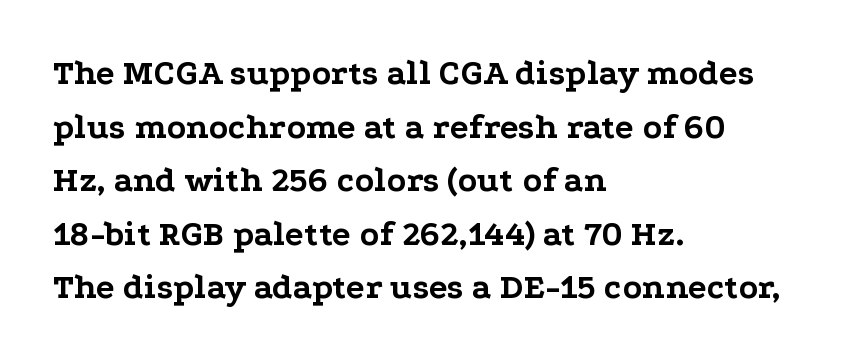
Q: Is the text bold? A: Yes.
Q: Is the text italic (slanted)? A: No, it is upright.
Q: Is the typeface a serif or a sans-serif typeface? A: Serif.
Q: Is the text underlined? A: No.
Q: How is the paragraph aligned? A: Left-aligned.
Q: Is the spacing between letters normal or unusually wide? A: Normal.
Q: Is the spacing between lines tight, normal or loose? A: Normal.
Q: Width (condensed, normal, or wide)? A: Wide.
Q: Stroke contrast? A: Low.
Q: x-height? A: Medium.
Q: Monospaced? A: No.
